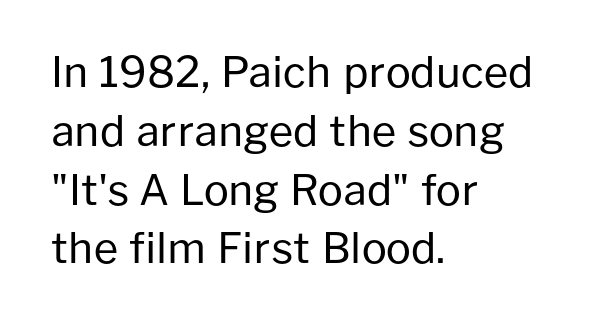
Nobody touched the tracking dial on this one. What kind of face is this? One without serifs — a sans. Do the letters lean? They stand straight. Whoever set this chose a conventional vertical rhythm. The setting favours the left margin, as ordinary paragraphs usually do.
